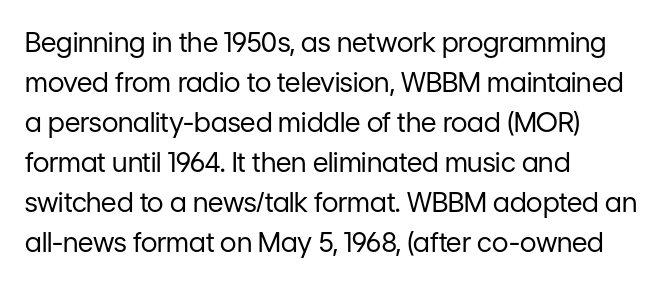
The image shows 27 px text type, upright; set left-aligned, normal line spacing (1.48x), normal letter spacing, not underlined.
